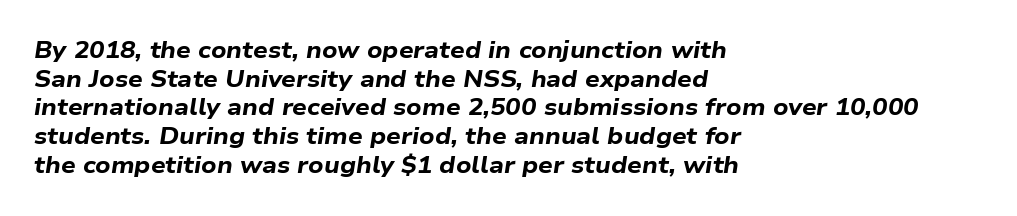
Quick note: interline space is typical. Thick stems and heavy bowls — unmistakably bold. Short note: letters normally spaced. Decoration check: the copy has no underline. When letters slant like this, we call the style italic.
